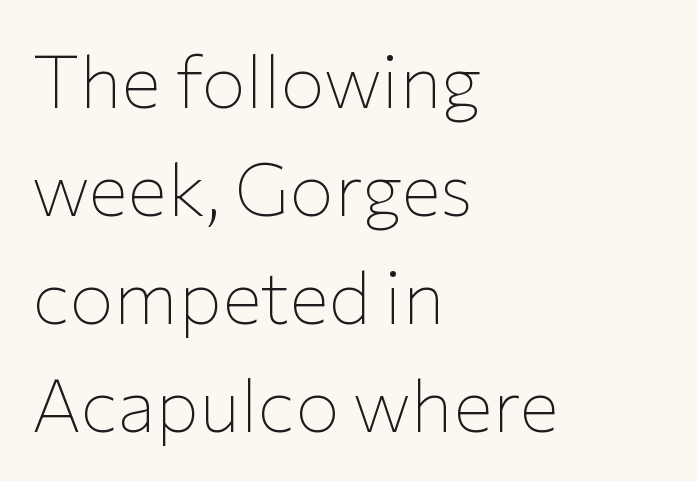
Q: Is the text bold? A: No.
Q: Is the text italic (slanted)? A: No, it is upright.
Q: Is the typeface a serif or a sans-serif typeface? A: Sans-serif.
Q: Is the text underlined? A: No.
Q: How is the paragraph aligned? A: Left-aligned.
Q: Is the spacing between letters normal or unusually wide? A: Normal.
Q: Is the spacing between lines tight, normal or loose? A: Normal.
Q: Width (condensed, normal, or wide)? A: Normal.
Q: Stroke contrast? A: Low.
Q: x-height? A: Medium.
Q: Monospaced? A: No.
